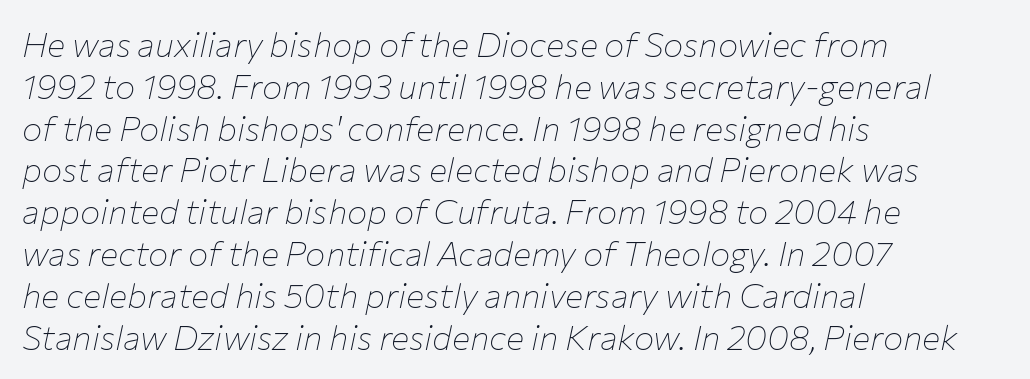
Q: Is the text bold? A: No.
Q: Is the text italic (slanted)? A: Yes, it leans right by about 12 degrees.
Q: Is the text underlined? A: No.
Q: How is the paragraph aligned? A: Left-aligned.
Q: Is the spacing between letters normal or unusually wide? A: Normal.
Q: Width (condensed, normal, or wide)? A: Normal.
Q: Stroke contrast? A: Low.
Q: x-height? A: Medium.
Q: Monospaced? A: No.
